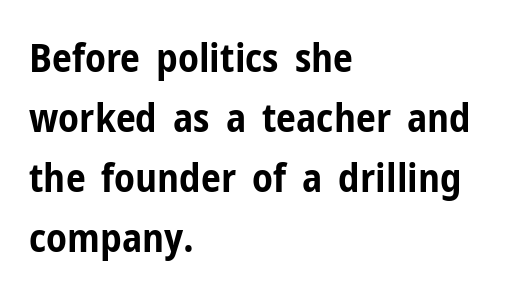
Unlike italic type, these characters show no tilt at all. The leading is moderate, giving the passage an even texture. The letters carry no serifs — their stems end cleanly without finishing strokes. Casual observation: everything's shoved over to the left.
